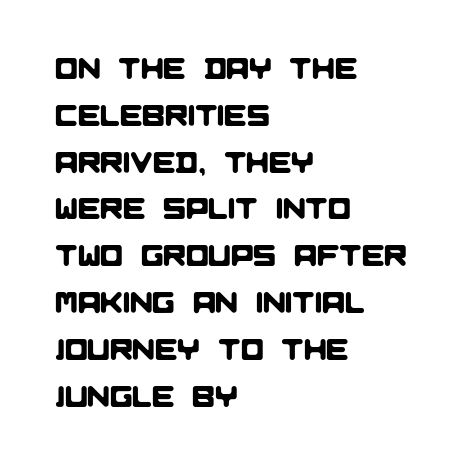
What stands out about the letter spacing? Nothing — it is the standard amount. Line beginnings align vertically; line endings do not. Students, observe: this is what conventionally led text looks like. Spacing verdict: proportional, widths tailored to each character. Letterform terminals end flat and unadorned throughout the passage.
